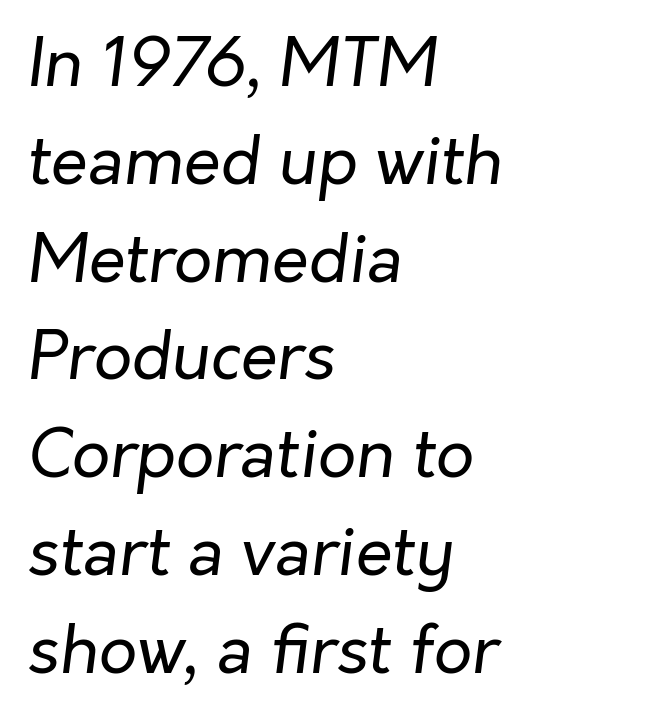
The image shows 67 px regular-weight type, italic (leaning right); set left-aligned, normal line spacing (1.46x), normal letter spacing, not underlined; low stroke contrast and a medium x-height.
